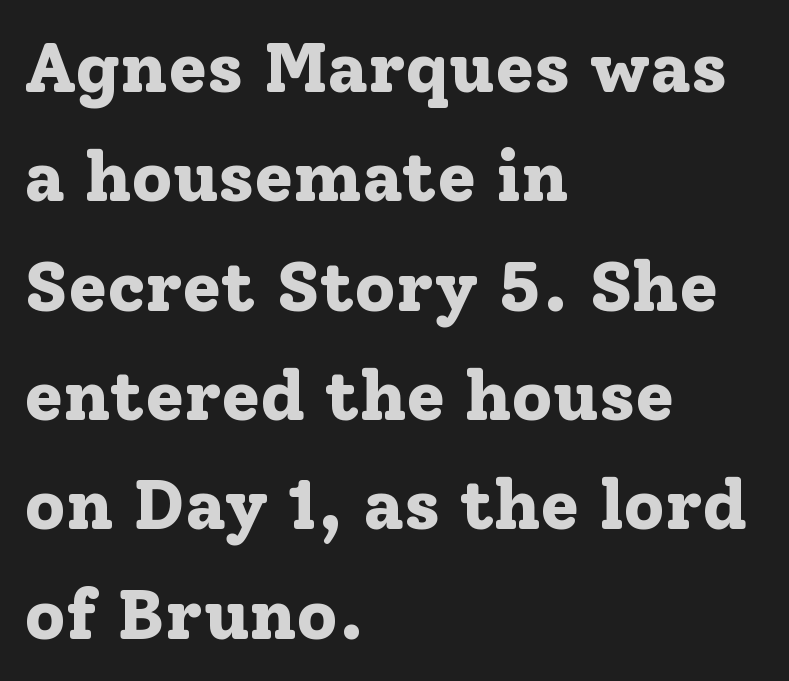
The image shows 71 px bold serif type, upright; set left-aligned, normal line spacing (1.54x), normal letter spacing, not underlined; low stroke contrast and a medium x-height.
